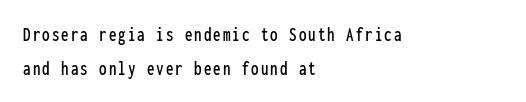
{"italic": "no", "underline": "no", "align": "left", "line_spacing": "normal", "line_spacing_ratio": 1.69, "glyph_px": 20}
